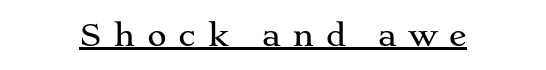
The image shows 30 px wide serif type, upright; set unusually wide letter spacing (+0.38 em), underlined; medium stroke contrast and a medium x-height.
